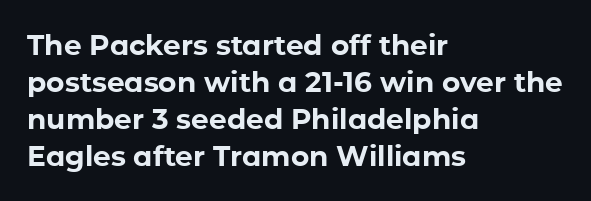
The image shows 28 px bold sans-serif type, upright; set left-aligned, normal line spacing (1.32x), normal letter spacing, not underlined; low stroke contrast and a medium x-height.
